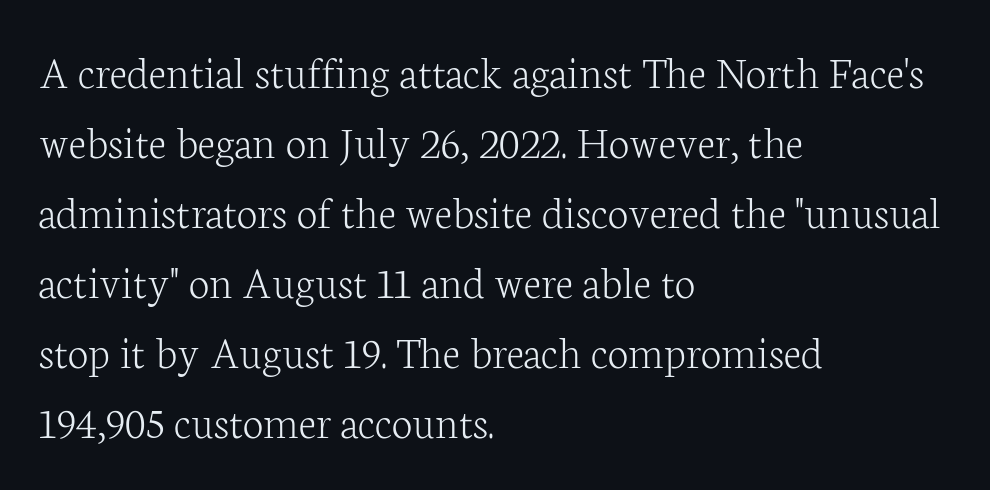
Q: Is the text bold? A: No.
Q: Is the text italic (slanted)? A: No, it is upright.
Q: Is the typeface a serif or a sans-serif typeface? A: Serif.
Q: Is the text underlined? A: No.
Q: How is the paragraph aligned? A: Left-aligned.
Q: Is the spacing between letters normal or unusually wide? A: Normal.
Q: Is the spacing between lines tight, normal or loose? A: Normal.
Q: Width (condensed, normal, or wide)? A: Normal.
Q: Stroke contrast? A: Low.
Q: x-height? A: Medium.
Q: Monospaced? A: No.
